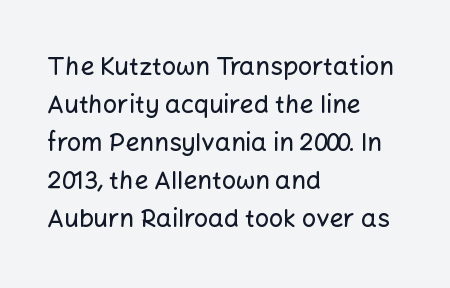
The image shows 25 px text type, upright; set left-aligned, normal line spacing (1.52x), normal letter spacing, not underlined.
